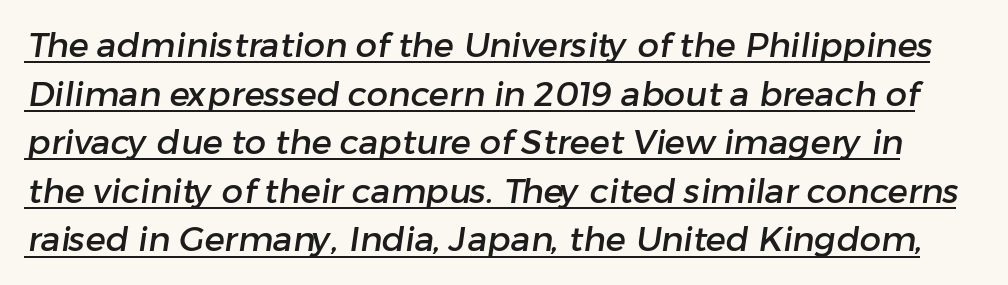
{"serif": "no", "width": "normal", "stroke_contrast": "low", "x_height": "medium", "monospaced": "no", "underline": "yes", "line_spacing": "normal", "line_spacing_ratio": 1.43, "letter_spacing": "normal", "letter_spacing_em": 0.0, "glyph_px": 34}
